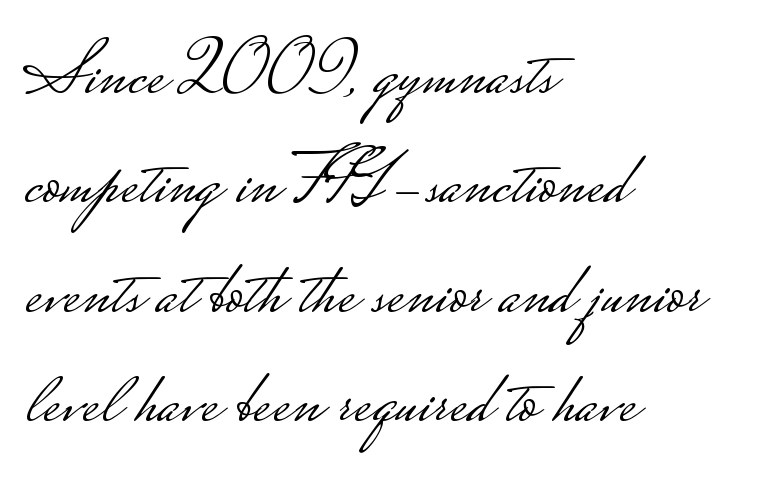
{"serif": "no", "bold": "no", "weight": "light", "width": "wide", "stroke_contrast": "low", "monospaced": "no", "underline": "no", "align": "left", "line_spacing": "normal", "line_spacing_ratio": 1.44, "letter_spacing": "normal", "letter_spacing_em": 0.0, "glyph_px": 76}
